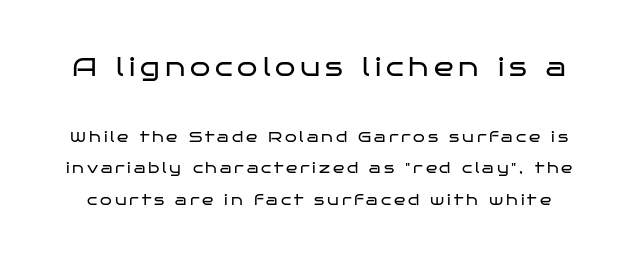
Has an underline been added? It has not. Vertical strokes here are truly vertical. You get the large type first, then a drop to smaller type. The leading is generous, giving the passage an open texture. No extra ink here — the face is not bold.
